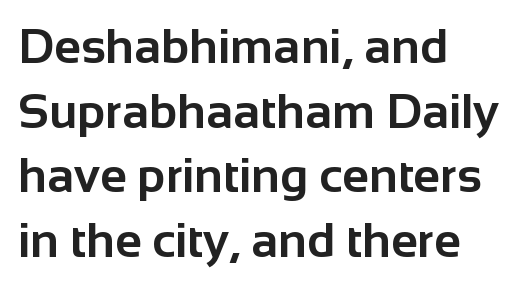
{"serif": "no", "italic": "no", "bold": "yes", "weight": "bold", "width": "normal", "stroke_contrast": "low", "x_height": "medium", "monospaced": "no", "underline": "no", "align": "left", "line_spacing": "normal", "line_spacing_ratio": 1.32, "letter_spacing": "normal", "letter_spacing_em": 0.0, "glyph_px": 49}
